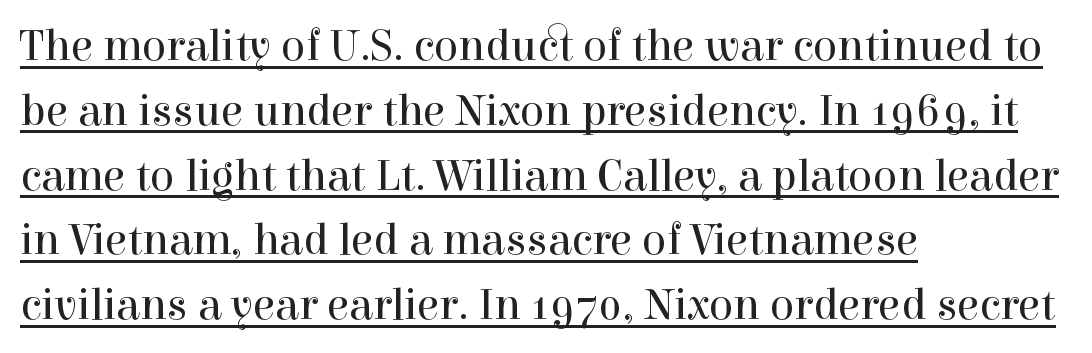
The image shows 45 px regular-weight serif type, upright; set left-aligned, normal line spacing (1.44x), normal letter spacing, underlined; a medium x-height.
